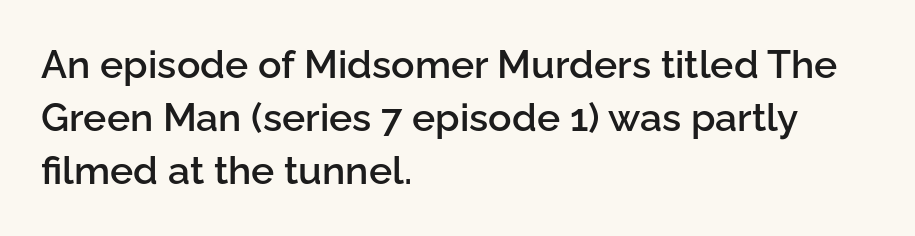
Q: Is the text bold? A: Semi-bold.
Q: Is the text italic (slanted)? A: No, it is upright.
Q: Is the typeface a serif or a sans-serif typeface? A: Sans-serif.
Q: Is the text underlined? A: No.
Q: How is the paragraph aligned? A: Left-aligned.
Q: Is the spacing between letters normal or unusually wide? A: Normal.
Q: Is the spacing between lines tight, normal or loose? A: Normal.
Q: Width (condensed, normal, or wide)? A: Normal.
Q: Stroke contrast? A: Low.
Q: x-height? A: Medium.
Q: Monospaced? A: No.
